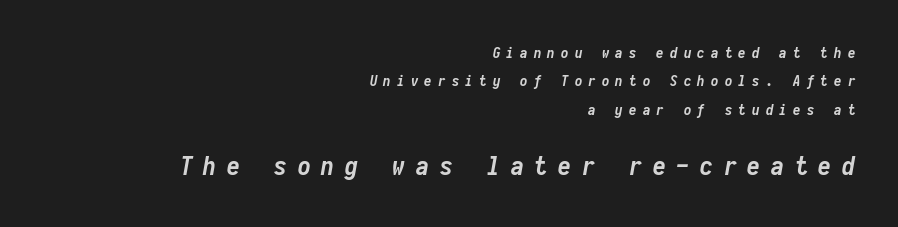
{"italic": "yes", "lean": "right", "slant_degrees": 10, "bold": "yes", "underline": "no", "align": "right", "line_spacing": "loose", "line_spacing_ratio": 1.9, "letter_spacing": "wide", "letter_spacing_em": 0.41, "larger_block": "second", "size_ratio": 1.73, "glyph_px": 26}
